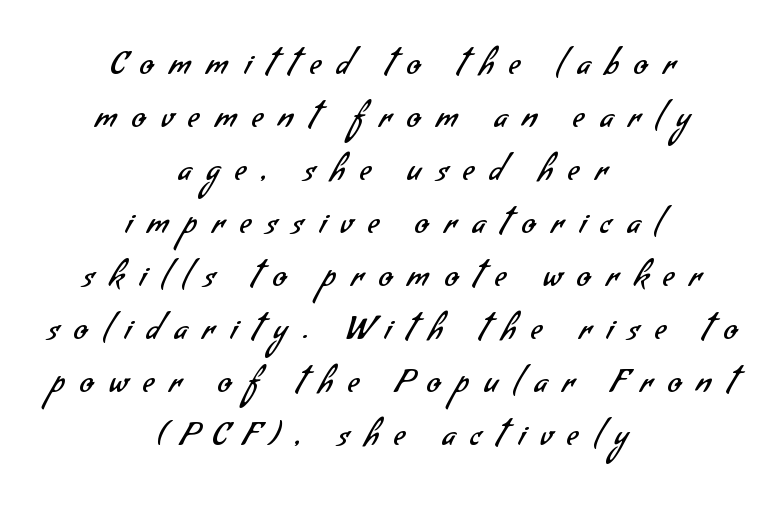
The image shows 31 px regular-weight sans-serif type; set centered, line spacing 1.71x, unusually wide letter spacing (+0.5 em), not underlined; low stroke contrast and a small x-height.
